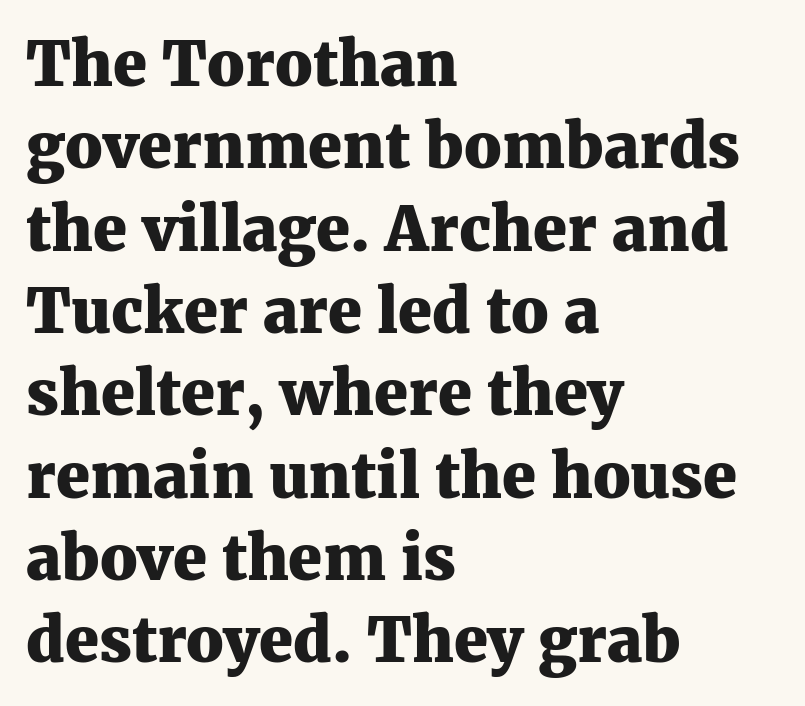
The image shows 61 px heavy serif type, upright; set left-aligned, normal line spacing (1.35x), normal letter spacing, not underlined; medium stroke contrast and a medium x-height.
